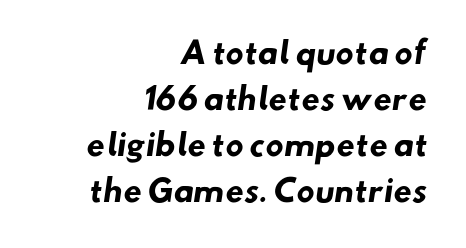
Q: Is the text bold? A: Yes.
Q: Is the typeface a serif or a sans-serif typeface? A: Sans-serif.
Q: Is the text underlined? A: No.
Q: How is the paragraph aligned? A: Right-aligned.
Q: Is the spacing between letters normal or unusually wide? A: Normal.
Q: Is the spacing between lines tight, normal or loose? A: Normal.
Q: Width (condensed, normal, or wide)? A: Normal.
Q: Stroke contrast? A: Low.
Q: x-height? A: Small.
Q: Monospaced? A: No.
